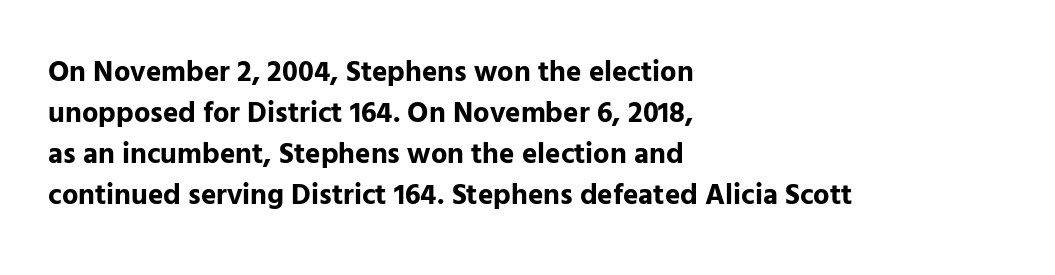
The image shows 29 px bold sans-serif type, upright; set left-aligned, normal line spacing (1.41x), normal letter spacing, not underlined; low stroke contrast and a medium x-height.
